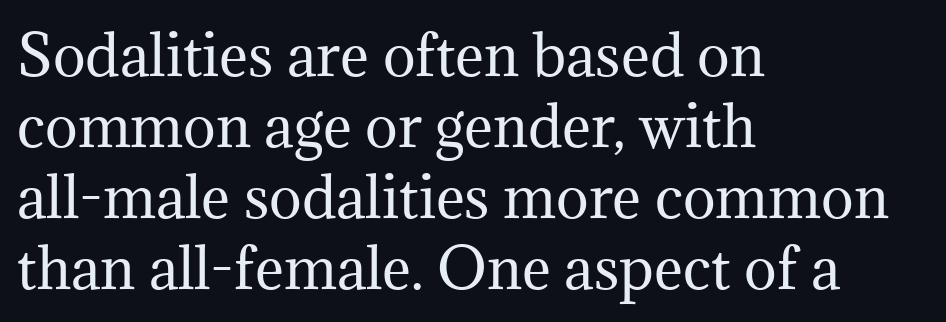
{"serif": "yes", "italic": "no", "bold": "no", "weight": "regular", "width": "normal", "stroke_contrast": "medium", "x_height": "medium", "monospaced": "no", "underline": "no", "align": "left", "line_spacing": "normal", "line_spacing_ratio": 1.29, "letter_spacing": "normal", "letter_spacing_em": 0.0, "glyph_px": 55}
